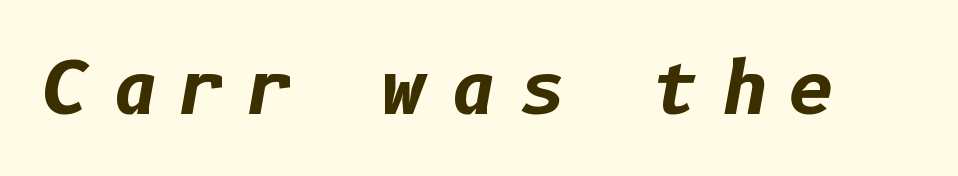
Plain, unruled lines of type. A dark, heavy texture on the line: the type is bold. Letter spacing: wide. Italic? Definitely — the glyphs are oblique.
